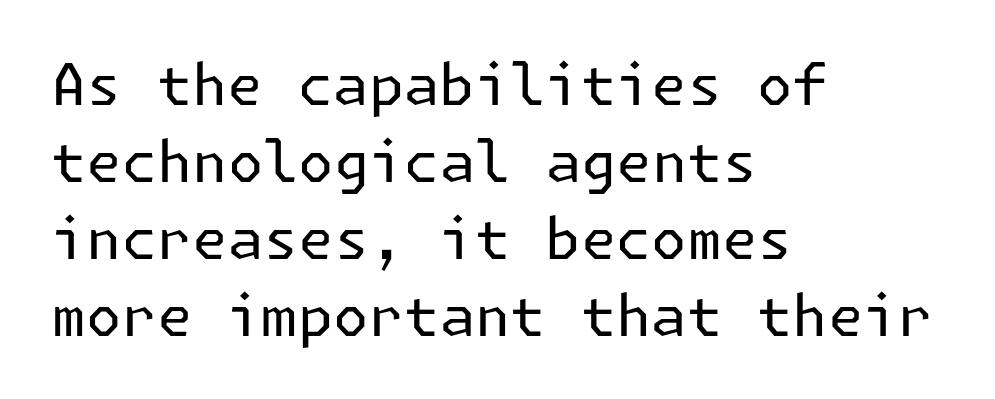
{"serif": "no", "italic": "no", "bold": "no", "weight": "regular", "width": "normal", "stroke_contrast": "low", "x_height": "medium", "underline": "no", "align": "left", "line_spacing": "normal", "line_spacing_ratio": 1.35, "letter_spacing": "normal", "letter_spacing_em": 0.0, "glyph_px": 57}
